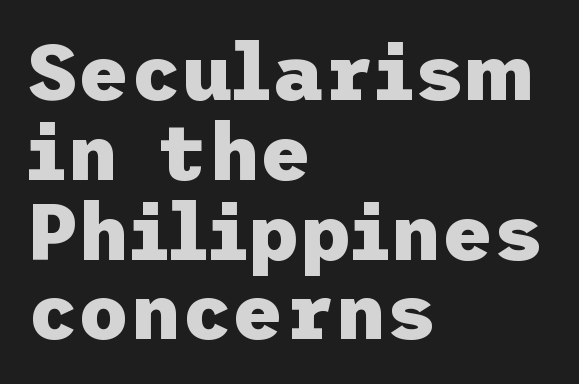
The ragged edge is on the right, which tells us the setting is flush left. The letters are bold, with thick, heavy strokes. Letter spacing: default. It's the straight-up-and-down kind of type.
